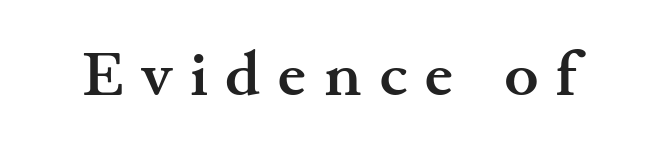
Honestly, there is no underline to notice here at all. You could not count columns in this text — the font is proportionally spaced. Note: serifs present on the glyphs. The passage shown is emphatically bold. Each word looks stretched out because of the extra space between its letters. The typography opts for an upright posture over an oblique one.
